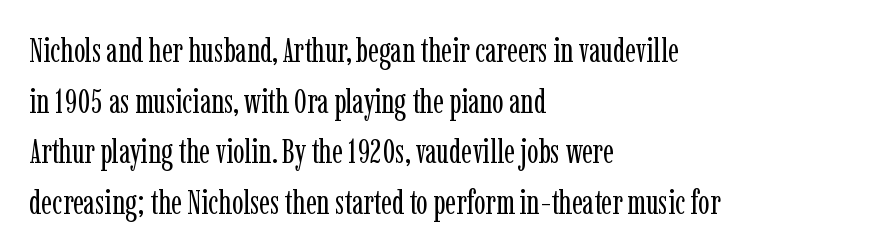
Q: Is the text bold? A: No.
Q: Is the text italic (slanted)? A: No, it is upright.
Q: Is the typeface a serif or a sans-serif typeface? A: Serif.
Q: Is the text underlined? A: No.
Q: How is the paragraph aligned? A: Left-aligned.
Q: Is the spacing between letters normal or unusually wide? A: Normal.
Q: Is the spacing between lines tight, normal or loose? A: Normal.
Q: Width (condensed, normal, or wide)? A: Condensed.
Q: Stroke contrast? A: Low.
Q: x-height? A: Medium.
Q: Monospaced? A: No.
